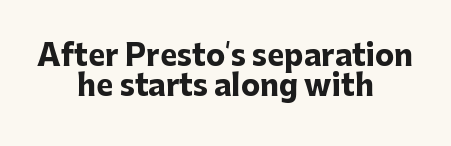
The image shows 29 px heavy sans-serif type, upright; set centered, tight line spacing (1.03x), normal letter spacing, not underlined; low stroke contrast and a medium x-height.
